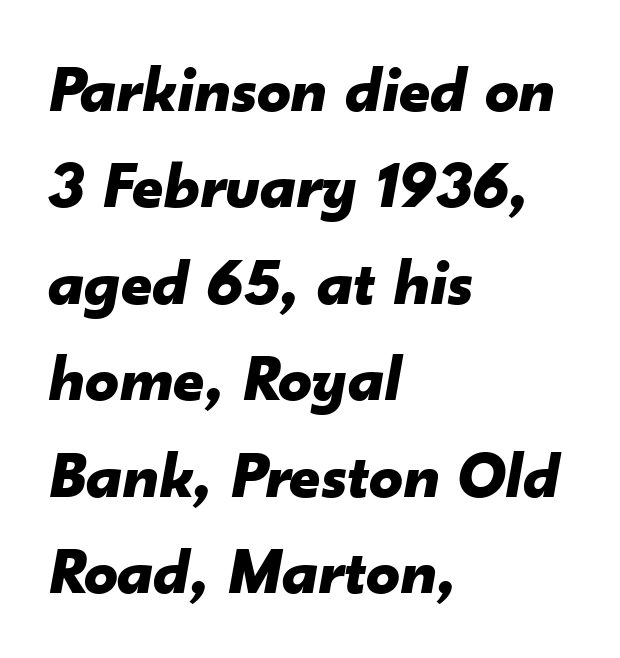
Q: Is the text bold? A: Yes.
Q: Is the text italic (slanted)? A: Yes, it leans right by about 10 degrees.
Q: Is the text underlined? A: No.
Q: How is the paragraph aligned? A: Left-aligned.
Q: Is the spacing between letters normal or unusually wide? A: Normal.
Q: Is the spacing between lines tight, normal or loose? A: Normal.
Q: Width (condensed, normal, or wide)? A: Normal.
Q: Stroke contrast? A: Low.
Q: x-height? A: Small.
Q: Monospaced? A: No.
